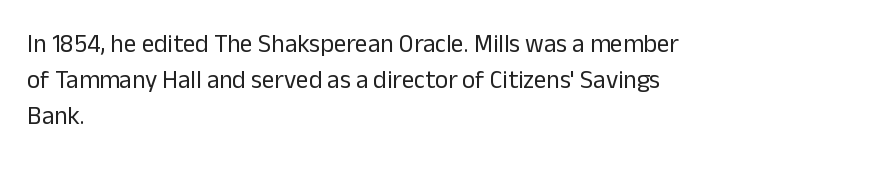
Q: Is the text bold? A: No.
Q: Is the text italic (slanted)? A: No, it is upright.
Q: Is the text underlined? A: No.
Q: How is the paragraph aligned? A: Left-aligned.
Q: Is the spacing between letters normal or unusually wide? A: Normal.
Q: Is the spacing between lines tight, normal or loose? A: Normal.
